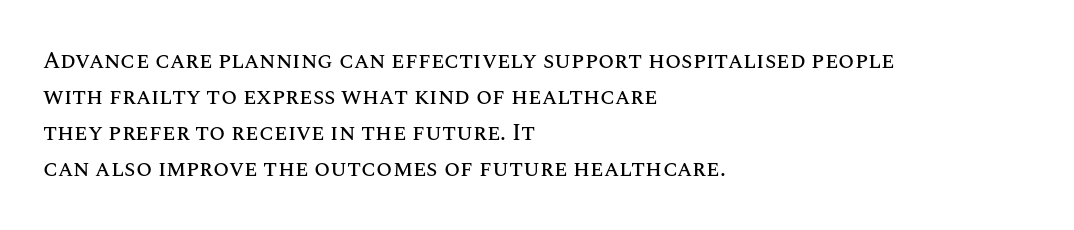
Q: Is the text italic (slanted)? A: No, it is upright.
Q: Is the text underlined? A: No.
Q: How is the paragraph aligned? A: Left-aligned.
Q: Is the spacing between letters normal or unusually wide? A: Normal.
Q: Is the spacing between lines tight, normal or loose? A: Normal.
